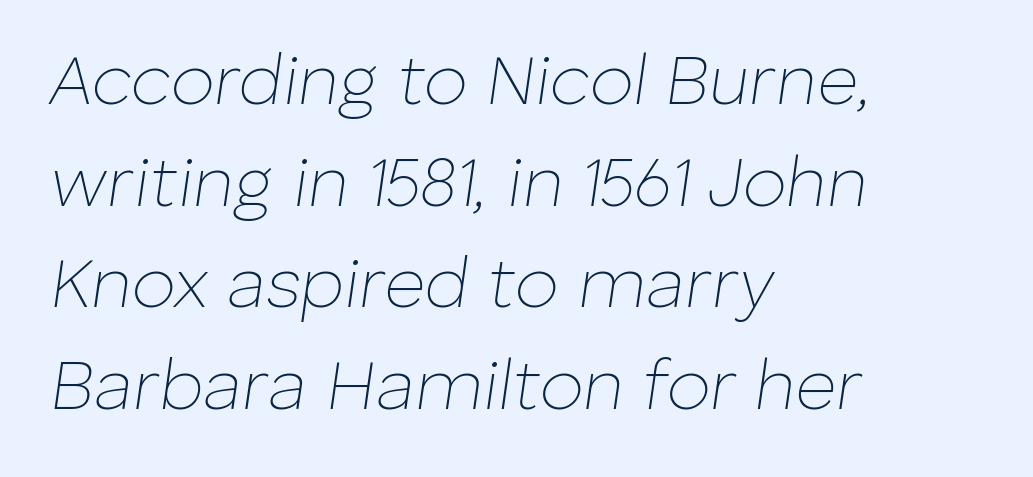
Q: Is the text bold? A: No.
Q: Is the text italic (slanted)? A: Yes, it leans right by about 8 degrees.
Q: Is the text underlined? A: No.
Q: How is the paragraph aligned? A: Left-aligned.
Q: Is the spacing between letters normal or unusually wide? A: Normal.
Q: Is the spacing between lines tight, normal or loose? A: Normal.
Q: Width (condensed, normal, or wide)? A: Normal.
Q: Stroke contrast? A: Low.
Q: x-height? A: Medium.
Q: Monospaced? A: No.
